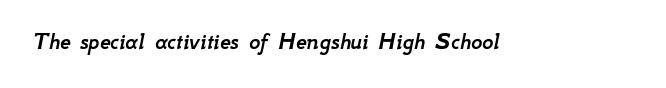
The image shows 24 px text type, italic (leaning right); set normal letter spacing, not underlined.
